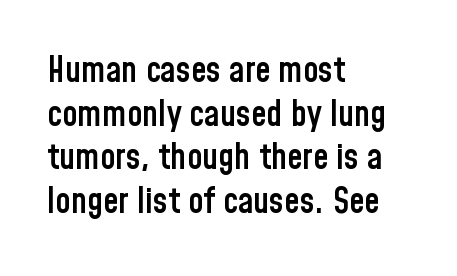
{"serif": "no", "italic": "no", "bold": "semi", "weight": "semibold", "width": "condensed", "stroke_contrast": "low", "x_height": "medium", "monospaced": "no", "underline": "no", "align": "left", "line_spacing": "normal", "line_spacing_ratio": 1.25, "letter_spacing": "normal", "letter_spacing_em": 0.0, "glyph_px": 35}
